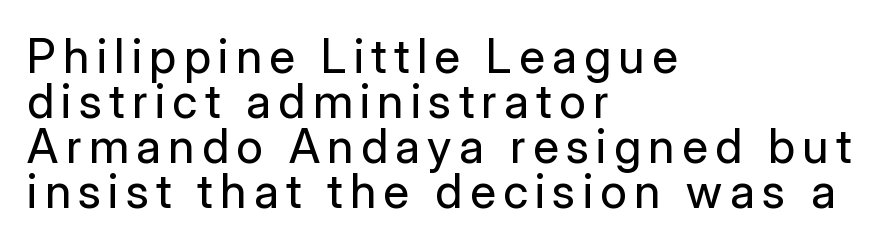
{"serif": "no", "italic": "no", "bold": "no", "weight": "regular", "width": "normal", "stroke_contrast": "low", "x_height": "medium", "monospaced": "no", "underline": "no", "align": "left", "line_spacing": "tight", "line_spacing_ratio": 0.96, "glyph_px": 47}
